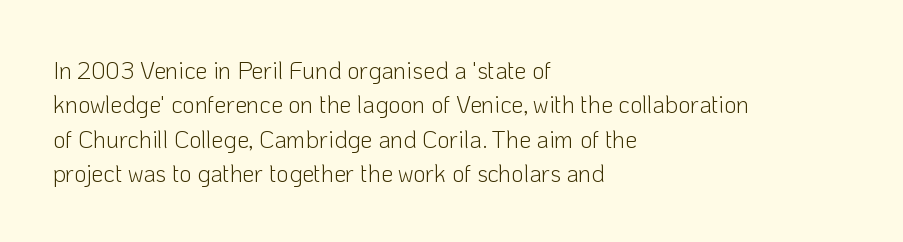
Vertical stems look standard width or narrower in stroke. Default kerning and tracking; the words read as compact shapes. These lines are set flush left with a ragged right edge. The baseline area is clear.
